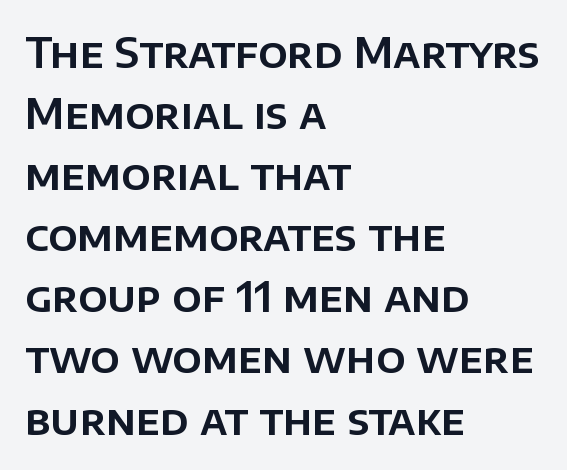
Q: Is the text italic (slanted)? A: No, it is upright.
Q: Is the typeface a serif or a sans-serif typeface? A: Sans-serif.
Q: Is the text underlined? A: No.
Q: How is the paragraph aligned? A: Left-aligned.
Q: Is the spacing between letters normal or unusually wide? A: Normal.
Q: Is the spacing between lines tight, normal or loose? A: Normal.
Q: Width (condensed, normal, or wide)? A: Normal.
Q: Stroke contrast? A: Low.
Q: x-height? A: Large.
Q: Monospaced? A: No.
